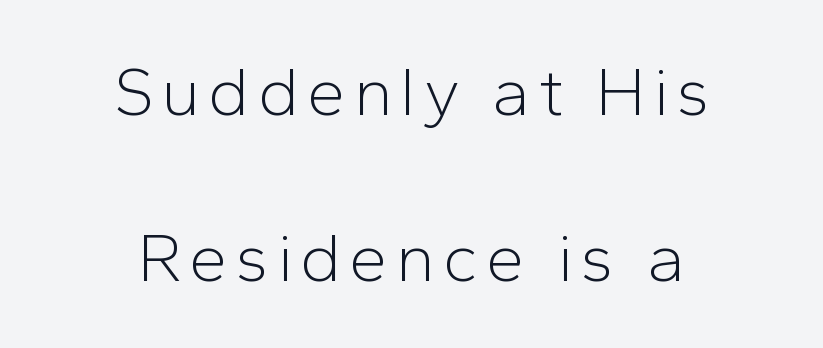
The image shows 69 px light sans-serif type, upright; set centered, loose line spacing (2.4x), not underlined; low stroke contrast and a medium x-height.
